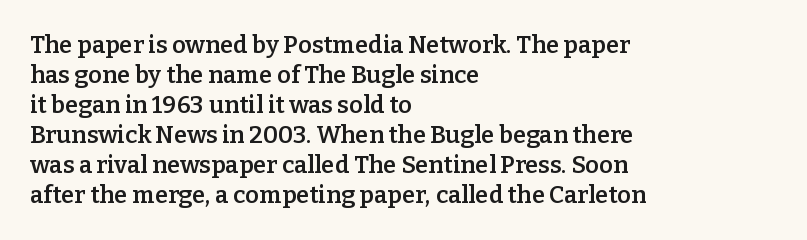
The image shows 24 px text type, upright; set left-aligned, normal line spacing (1.25x), normal letter spacing, not underlined.
